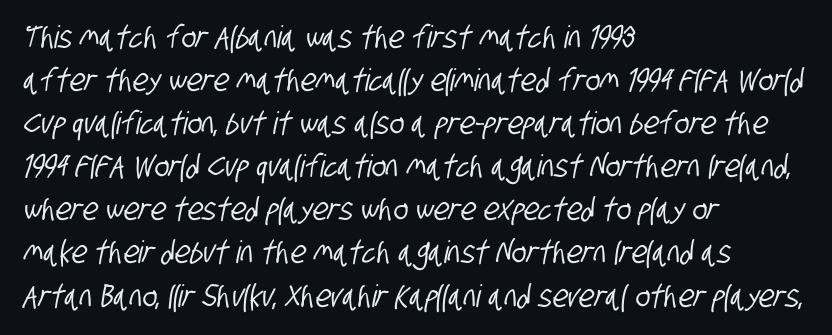
Horizontally, the lines are justified to the leading edge only. Is this a fixed-width face? No — the glyphs have proportional, varying widths. The line-height multiplier appears to be the usual default. The letters carry no serifs — their stems end cleanly without finishing strokes. Words float on clear page, feet unadorned.
